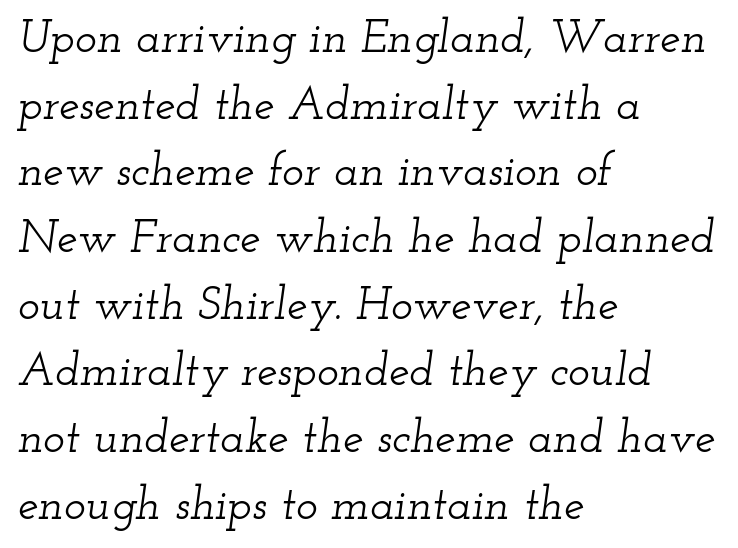
Each letter keeps its own natural width here, so spacing adapts to shape. Yep, those are serifs on the letters. This block has exactly the height ordinary leading produces. Bare-footed words on every line. These lines stack with their left ends in a neat column. Tracking here is standard; glyphs follow each other at the usual distance.
